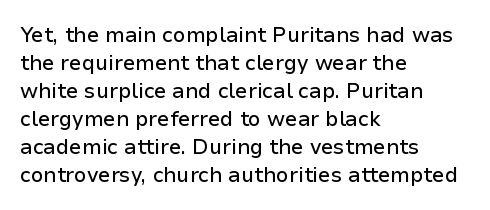
Q: Is the text italic (slanted)? A: No, it is upright.
Q: Is the text underlined? A: No.
Q: How is the paragraph aligned? A: Left-aligned.
Q: Is the spacing between letters normal or unusually wide? A: Normal.
Q: Is the spacing between lines tight, normal or loose? A: Normal.
